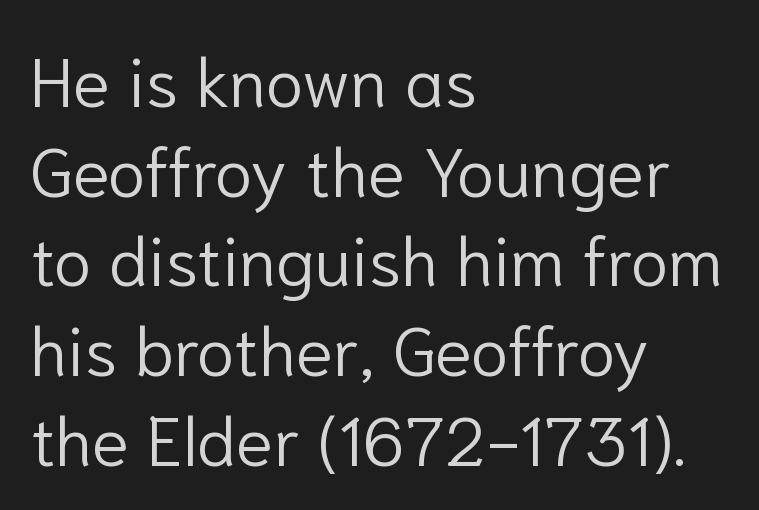
The image shows 69 px light sans-serif type, upright; set left-aligned, normal line spacing (1.3x), normal letter spacing, not underlined; low stroke contrast and a medium x-height.
